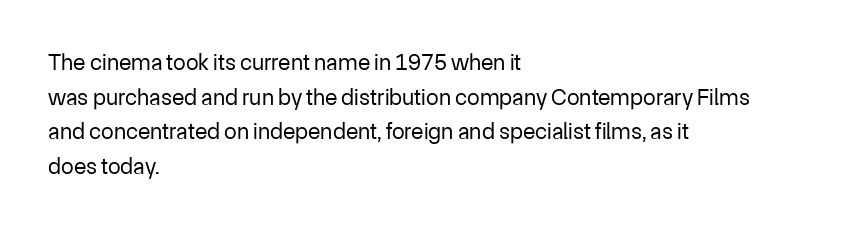
{"italic": "no", "bold": "no", "underline": "no", "align": "left", "line_spacing": "normal", "line_spacing_ratio": 1.51, "letter_spacing": "normal", "letter_spacing_em": 0.0, "glyph_px": 23}
